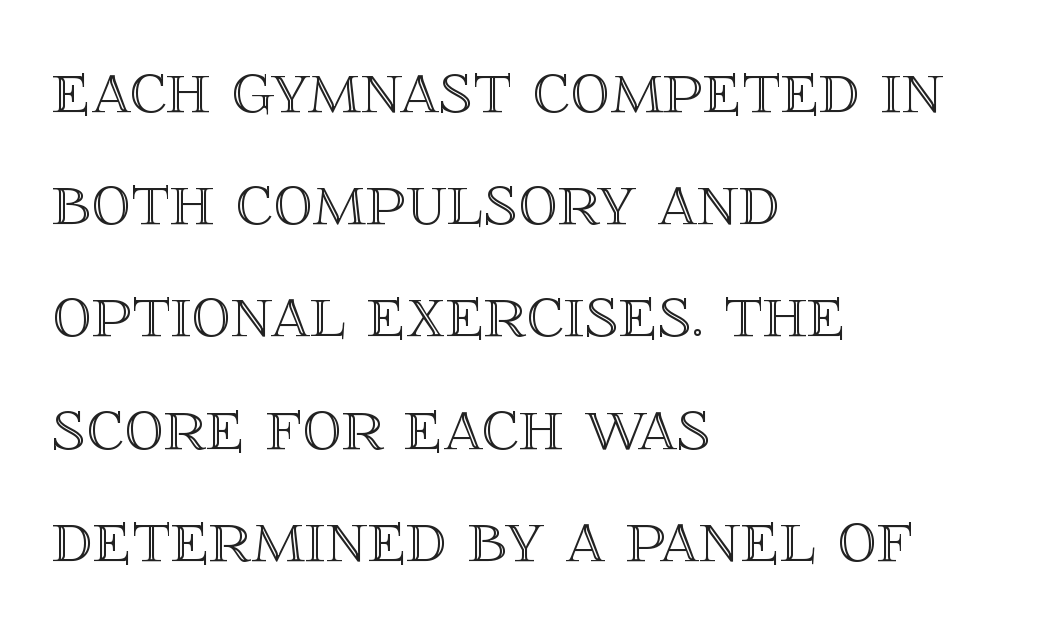
{"italic": "no", "width": "normal", "x_height": "large", "monospaced": "no", "underline": "no", "align": "left", "line_spacing": "normal", "line_spacing_ratio": 1.42, "letter_spacing": "normal", "letter_spacing_em": 0.0, "glyph_px": 79}
